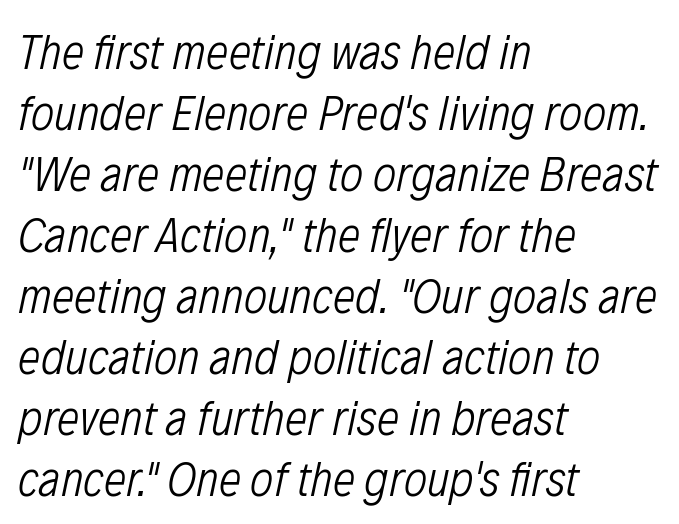
Q: Is the text bold? A: No.
Q: Is the text italic (slanted)? A: Yes, it leans right by about 12 degrees.
Q: Is the text underlined? A: No.
Q: How is the paragraph aligned? A: Left-aligned.
Q: Is the spacing between letters normal or unusually wide? A: Normal.
Q: Width (condensed, normal, or wide)? A: Condensed.
Q: Stroke contrast? A: Low.
Q: x-height? A: Medium.
Q: Monospaced? A: No.
